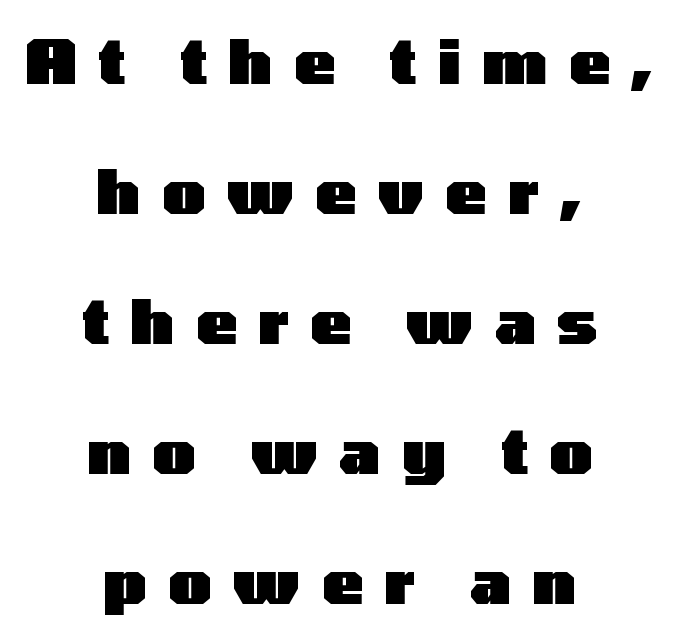
Unmarked baselines from the first word to the last. Characters remain perfectly vertical along every line. Students, note that the glyphs here are deliberately spaced far apart. Successive baselines arrive slowly, with a big drop between each. The passage is arranged like a title page — every line centered.
